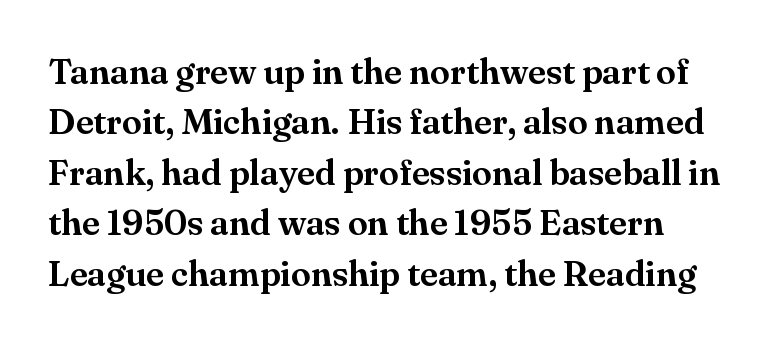
The rendering shows small feet on the letterforms — a serif design. Character widths vary here, with narrow letters taking less room than wide ones. This sample keeps an unexceptional amount of space between lines. It's the straight-up-and-down kind of type. A clean baseline with only descenders dipping below it. Between one letter and the next there's only the usual sliver of space.
